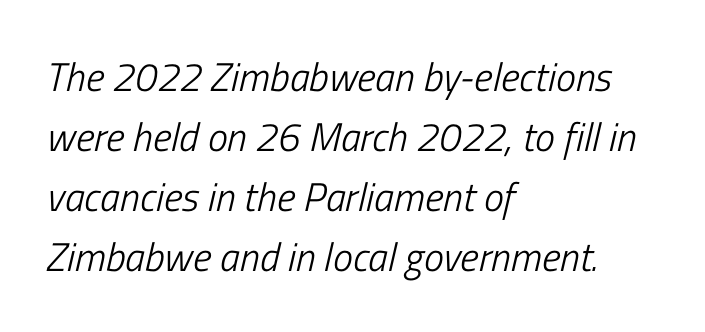
The image shows 40 px light, condensed type, italic (leaning right); set left-aligned, normal line spacing (1.5x), normal letter spacing, not underlined; low stroke contrast and a medium x-height.
